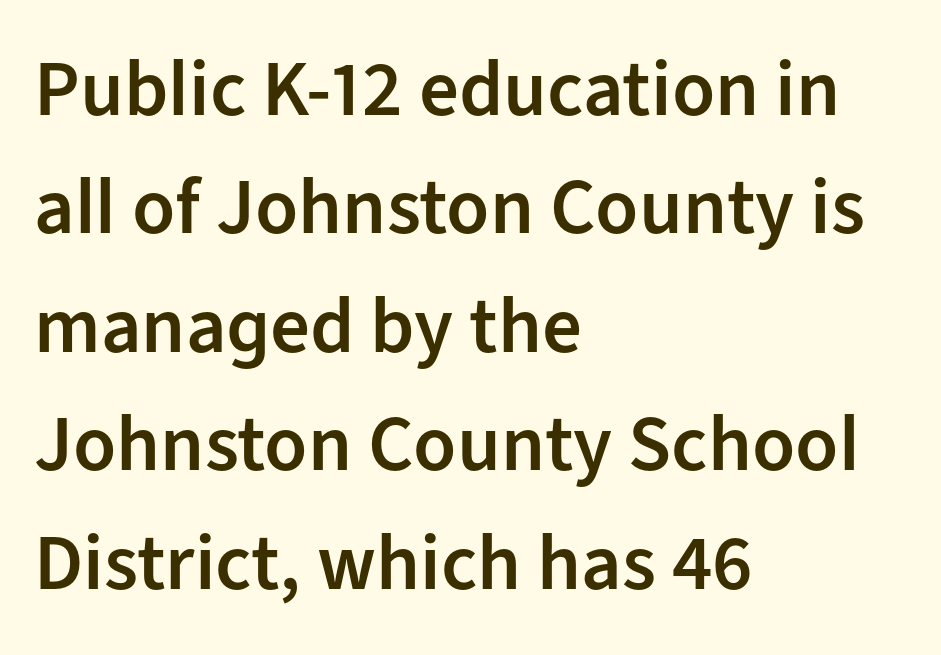
Each line starts at the same left margin while the right side varies. Set as a demibold, roughly 600 on the weight scale. Observe the absence of serifs on each vertical stroke in this sample. This rendering leaves character spacing at its baseline value. Check the space under the baseline: it is left empty.
